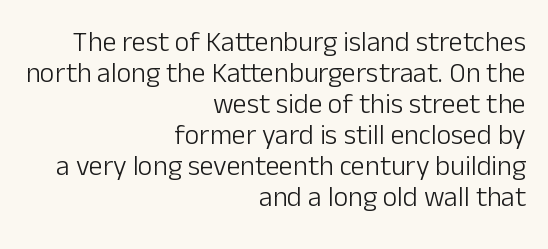
Q: Is the text bold? A: No.
Q: Is the text italic (slanted)? A: No, it is upright.
Q: Is the typeface a serif or a sans-serif typeface? A: Sans-serif.
Q: Is the text underlined? A: No.
Q: How is the paragraph aligned? A: Right-aligned.
Q: Is the spacing between letters normal or unusually wide? A: Normal.
Q: Is the spacing between lines tight, normal or loose? A: Tight.
Q: Width (condensed, normal, or wide)? A: Normal.
Q: Stroke contrast? A: Low.
Q: x-height? A: Medium.
Q: Monospaced? A: No.
